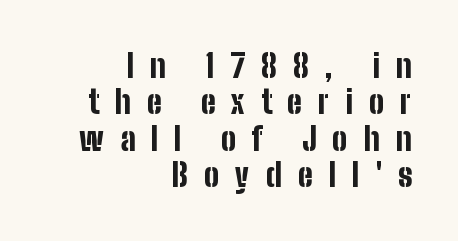
{"serif": "no", "italic": "no", "bold": "yes", "weight": "bold", "width": "condensed", "stroke_contrast": "low", "x_height": "medium", "monospaced": "no", "underline": "no", "align": "right", "line_spacing": "tight", "line_spacing_ratio": 1.14, "letter_spacing": "wide", "letter_spacing_em": 0.5, "glyph_px": 32}
